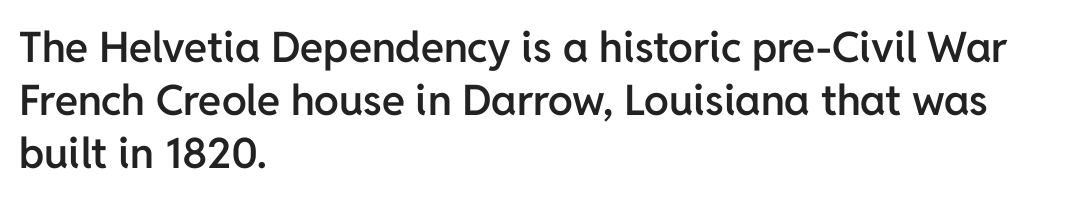
The image shows 42 px semibold sans-serif type, upright; set left-aligned, normal line spacing (1.26x), normal letter spacing, not underlined; low stroke contrast and a medium x-height.
